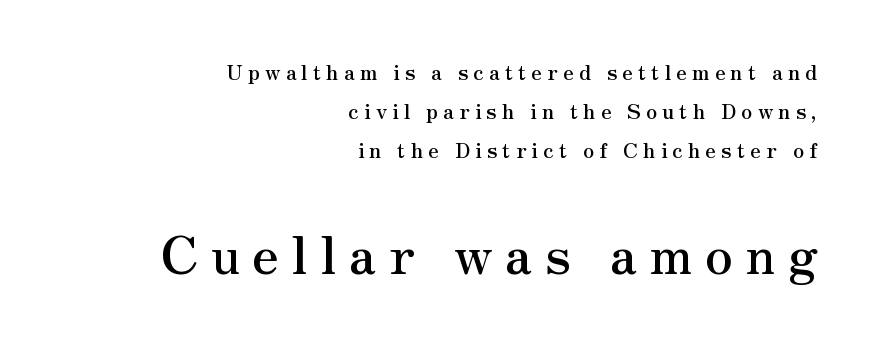
The image shows 52 px serif type, upright; set right-aligned, line spacing 1.85x, unusually wide letter spacing (+0.24 em), not underlined; the second (bottom) block is 2.48x larger; medium stroke contrast and a small x-height.
